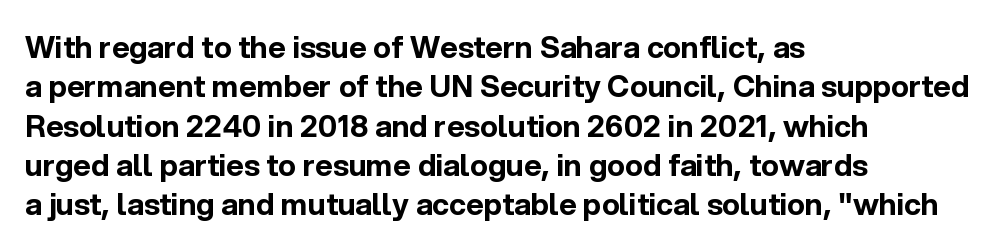
Underlining? Definitely not there. Successive baselines arrive at the customary interval. Tracking here is standard; glyphs follow each other at the usual distance. Typographic density is high because the face is bold.
